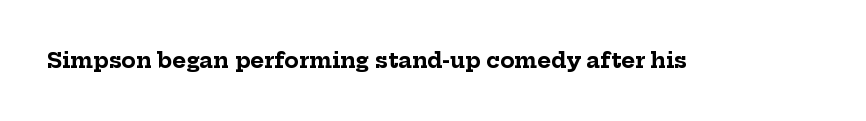
{"italic": "no", "bold": "yes", "underline": "no", "letter_spacing": "normal", "letter_spacing_em": 0.0, "glyph_px": 21}
